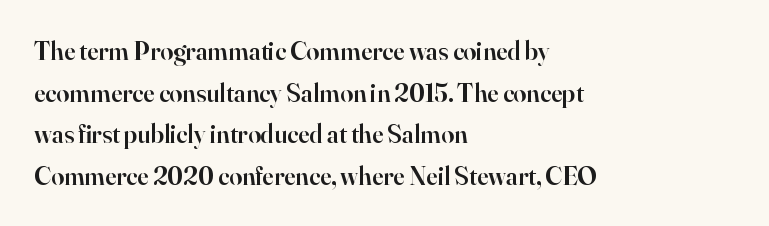
The space between consecutive lines is moderate. All the whitespace from short lines collects on the right. Is there any slant? The stems are plumb. The gaps between neighbouring characters are ordinary and unremarkable. Is the type bold? Partly — it's a semibold, heavier than regular but not fully bold.
